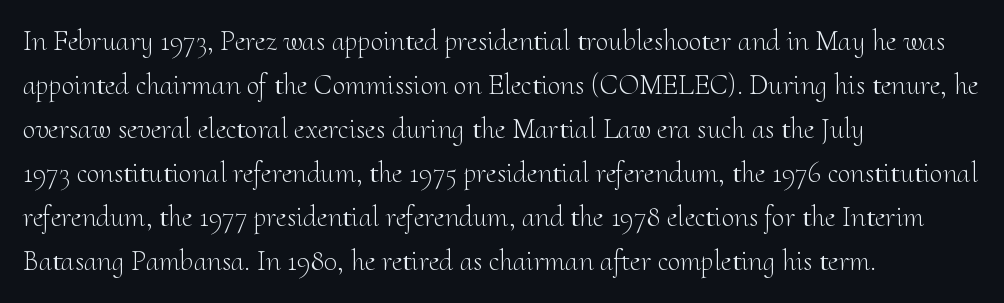
In terms of posture, this sample is upright. Descender tails drop into unmarked territory. Glyph-to-glyph distance matches everyday printed text. Looks like regular typesetting: each glyph gets only the width it needs.
